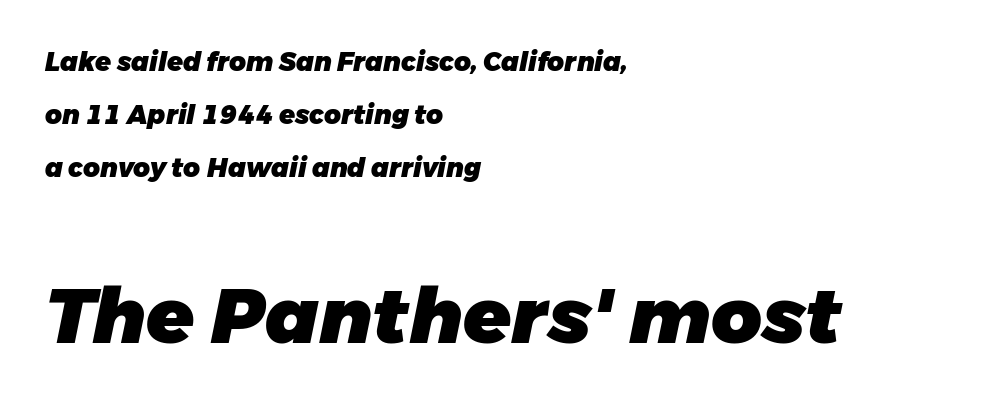
The image shows 78 px heavy type, italic (leaning right); set left-aligned, loose line spacing (2.04x), normal letter spacing, not underlined; the second (bottom) block is 3.0x larger; low stroke contrast and a medium x-height.
